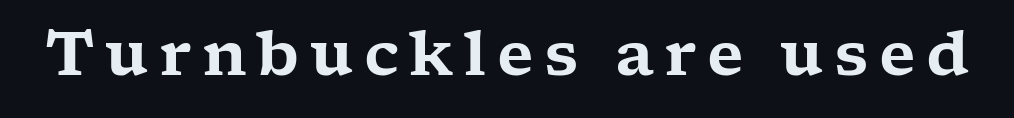
Q: Is the text italic (slanted)? A: No, it is upright.
Q: Is the typeface a serif or a sans-serif typeface? A: Serif.
Q: Is the text underlined? A: No.
Q: Width (condensed, normal, or wide)? A: Wide.
Q: Stroke contrast? A: Low.
Q: x-height? A: Medium.
Q: Monospaced? A: No.
